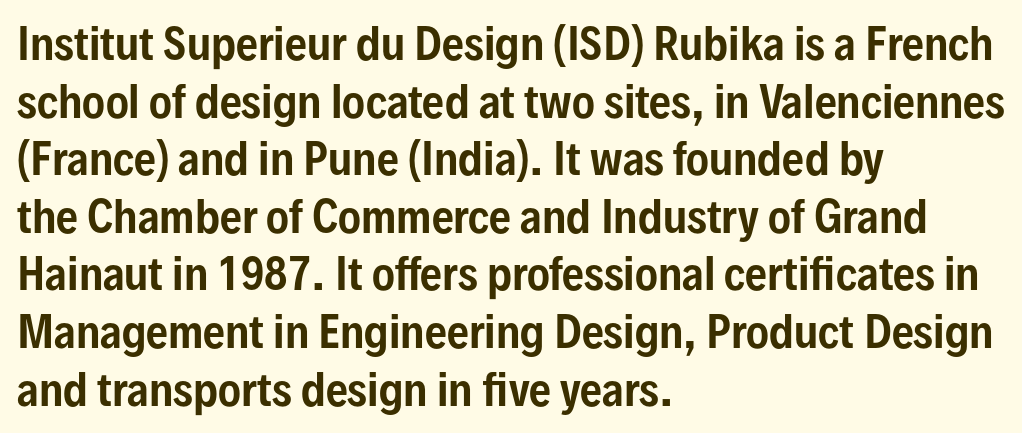
{"serif": "no", "italic": "no", "width": "condensed", "stroke_contrast": "low", "x_height": "medium", "monospaced": "no", "underline": "no", "align": "left", "line_spacing": "normal", "line_spacing_ratio": 1.34, "letter_spacing": "normal", "letter_spacing_em": 0.0, "glyph_px": 43}
